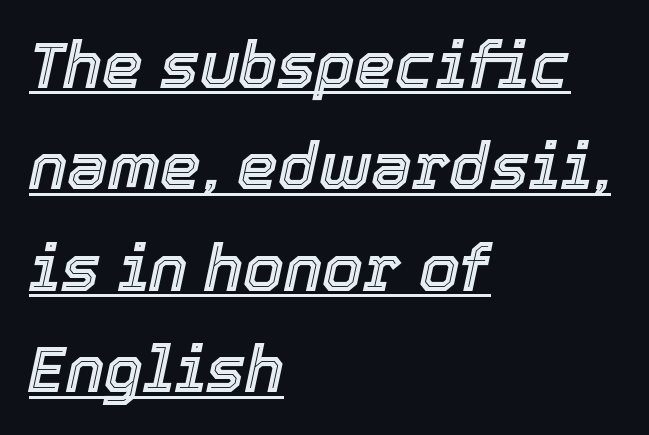
The image shows 65 px text type, italic (leaning right); set left-aligned, normal line spacing (1.56x), normal letter spacing, underlined; a medium x-height.
